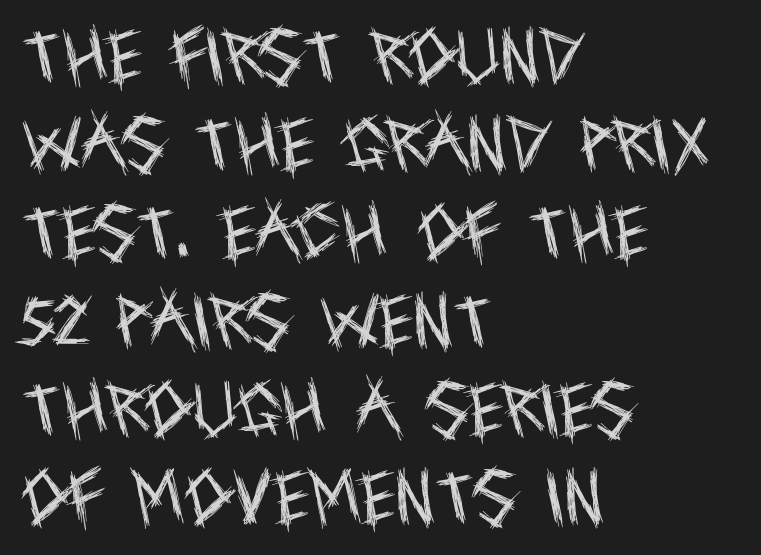
{"serif": "no", "italic": "no", "bold": "no", "weight": "regular", "width": "condensed", "x_height": "large", "monospaced": "no", "underline": "no", "align": "left", "line_spacing": "normal", "line_spacing_ratio": 1.47, "letter_spacing": "normal", "letter_spacing_em": 0.0, "glyph_px": 60}
